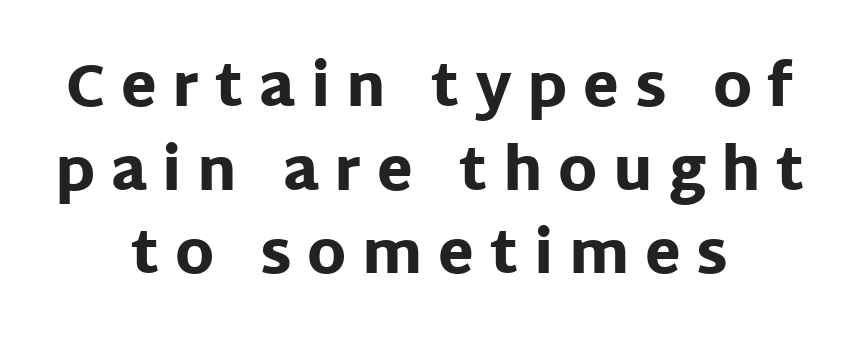
Q: Is the text bold? A: Yes.
Q: Is the text italic (slanted)? A: No, it is upright.
Q: Is the typeface a serif or a sans-serif typeface? A: Sans-serif.
Q: Is the text underlined? A: No.
Q: How is the paragraph aligned? A: Centered.
Q: Is the spacing between letters normal or unusually wide? A: Unusually wide.
Q: Is the spacing between lines tight, normal or loose? A: Normal.
Q: Width (condensed, normal, or wide)? A: Normal.
Q: Stroke contrast? A: Low.
Q: x-height? A: Large.
Q: Monospaced? A: No.
